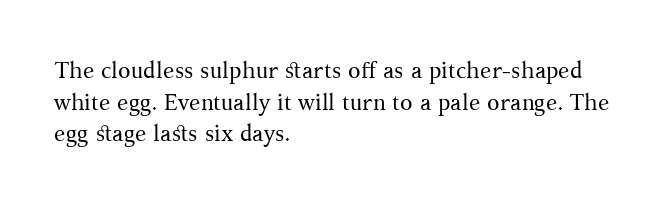
{"italic": "no", "bold": "no", "underline": "no", "align": "left", "line_spacing": "normal", "line_spacing_ratio": 1.38, "letter_spacing": "normal", "letter_spacing_em": 0.0, "glyph_px": 23}
